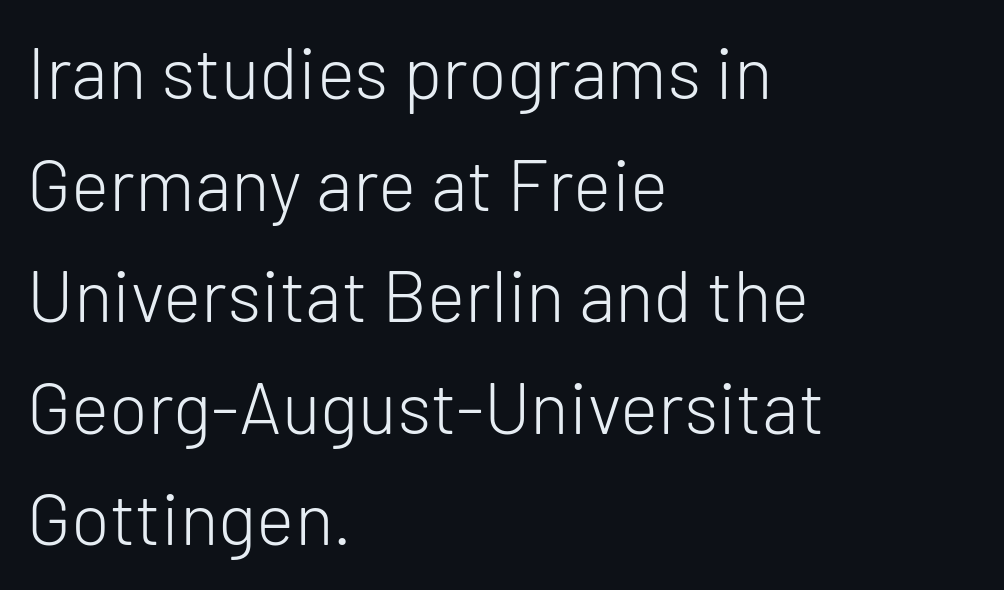
{"serif": "no", "italic": "no", "bold": "no", "weight": "light", "width": "normal", "stroke_contrast": "low", "x_height": "medium", "monospaced": "no", "underline": "no", "align": "left", "line_spacing": "normal", "line_spacing_ratio": 1.55, "letter_spacing": "normal", "letter_spacing_em": 0.0, "glyph_px": 72}
